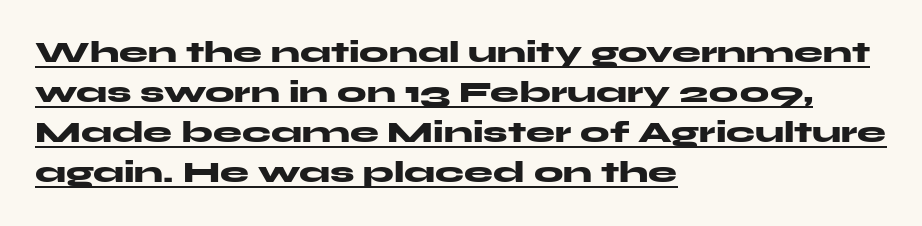
Q: Is the text bold? A: Yes.
Q: Is the text italic (slanted)? A: No, it is upright.
Q: Is the typeface a serif or a sans-serif typeface? A: Sans-serif.
Q: Is the text underlined? A: Yes.
Q: How is the paragraph aligned? A: Left-aligned.
Q: Is the spacing between letters normal or unusually wide? A: Normal.
Q: Is the spacing between lines tight, normal or loose? A: Normal.
Q: Width (condensed, normal, or wide)? A: Wide.
Q: Stroke contrast? A: Medium.
Q: x-height? A: Medium.
Q: Monospaced? A: No.
